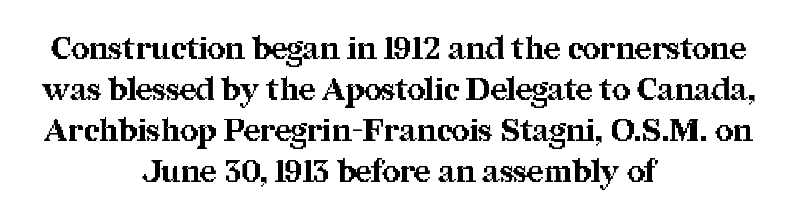
{"serif": "yes", "italic": "no", "bold": "yes", "weight": "bold", "width": "normal", "stroke_contrast": "medium", "x_height": "medium", "monospaced": "no", "underline": "no", "align": "center", "line_spacing": "normal", "line_spacing_ratio": 1.32, "letter_spacing": "normal", "letter_spacing_em": 0.0, "glyph_px": 31}
